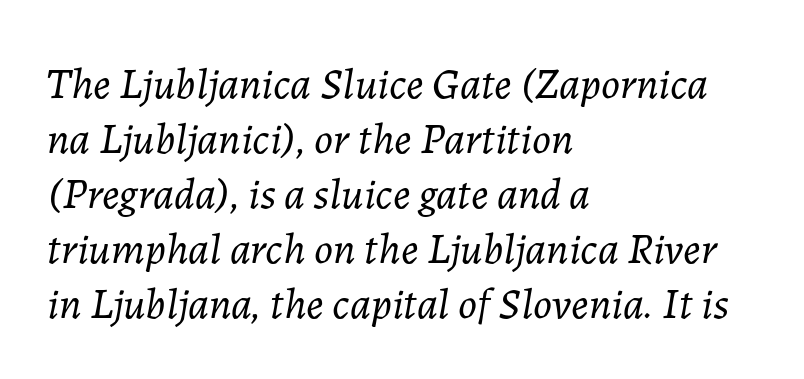
The image shows 44 px light type, italic (leaning right); set left-aligned, normal line spacing (1.25x), normal letter spacing, not underlined; low stroke contrast and a medium x-height.
